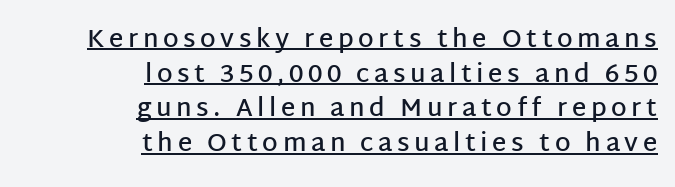
Q: Is the text bold? A: Semi-bold.
Q: Is the text italic (slanted)? A: No, it is upright.
Q: Is the text underlined? A: Yes.
Q: How is the paragraph aligned? A: Right-aligned.
Q: Is the spacing between lines tight, normal or loose? A: Normal.
